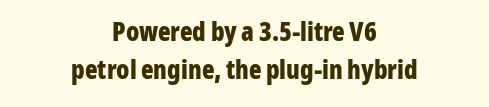
{"italic": "no", "bold": "yes", "underline": "no", "align": "center", "line_spacing": "normal", "line_spacing_ratio": 1.47, "letter_spacing": "normal", "letter_spacing_em": 0.0, "glyph_px": 26}
